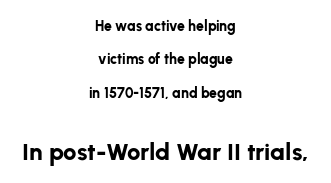
The image shows 24 px bold type, upright; set centered, loose line spacing (2.39x), normal letter spacing, not underlined; the second (bottom) block is 1.71x larger.
